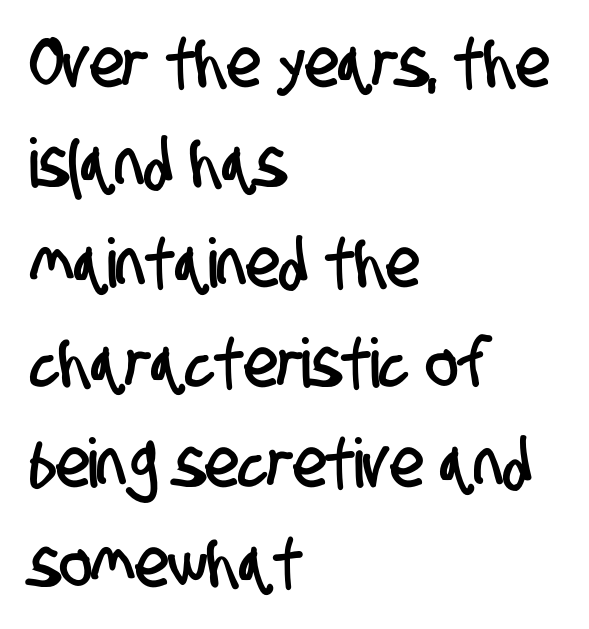
Spacing verdict: proportional, widths tailored to each character. Check where the strokes stop: nothing finishes them off — pure sans. Vertical spacing — default. Compared with a centered layout, this one pins lines to the left instead. The letters sit at their default tracking, neither squeezed nor spread. The foot of each line stays bare and open.
